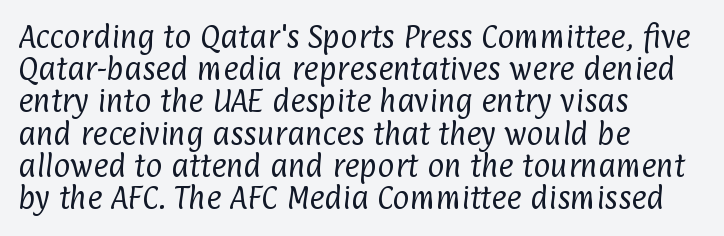
The image shows 26 px text type; set left-aligned, line spacing 1.24x, normal letter spacing, not underlined.
